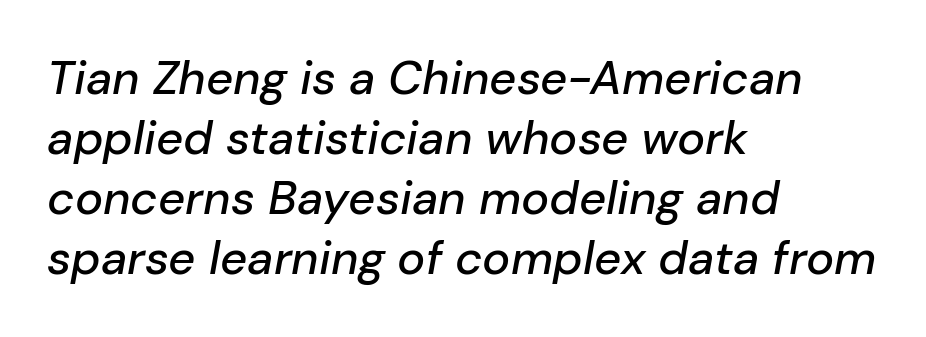
The image shows 47 px text type, italic (leaning right); set left-aligned, normal line spacing (1.28x), normal letter spacing, not underlined; low stroke contrast and a medium x-height.
